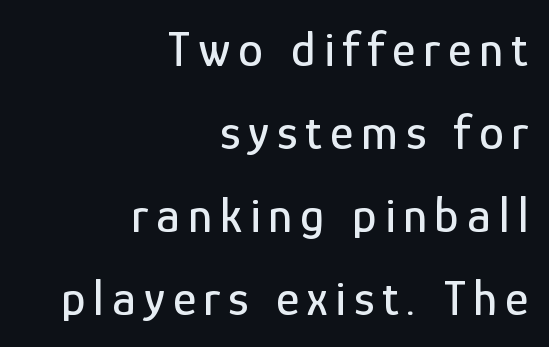
The image shows 50 px condensed sans-serif type, upright; set right-aligned, normal line spacing (1.66x), not underlined; low stroke contrast and a medium x-height.
